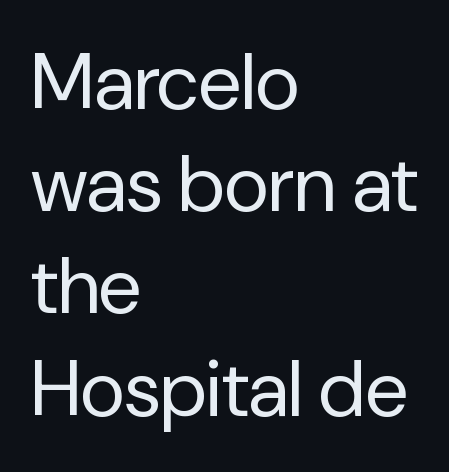
The image shows 78 px regular-weight sans-serif type, upright; set left-aligned, normal line spacing (1.31x), normal letter spacing, not underlined; low stroke contrast and a medium x-height.
